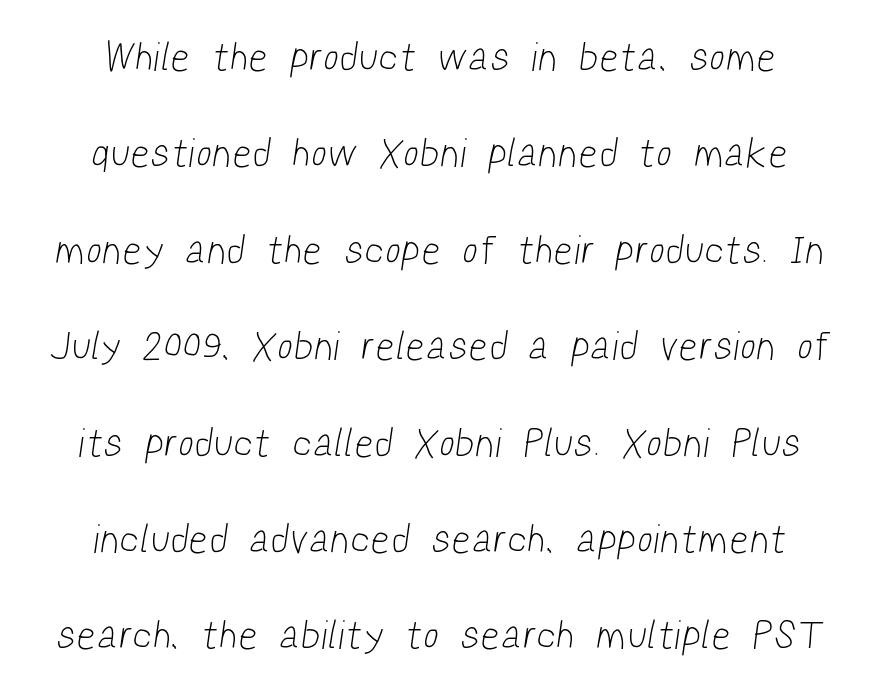
{"serif": "no", "bold": "no", "weight": "light", "width": "condensed", "stroke_contrast": "low", "x_height": "medium", "monospaced": "no", "underline": "no", "line_spacing": "loose", "line_spacing_ratio": 2.41, "glyph_px": 40}
